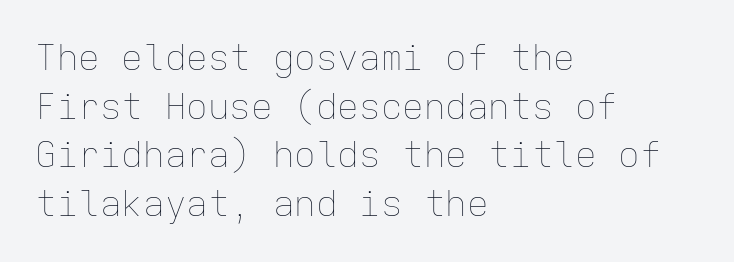
Q: Is the text bold? A: No.
Q: Is the text italic (slanted)? A: No, it is upright.
Q: Is the text underlined? A: No.
Q: How is the paragraph aligned? A: Left-aligned.
Q: Is the spacing between letters normal or unusually wide? A: Normal.
Q: Is the spacing between lines tight, normal or loose? A: Normal.
Q: Width (condensed, normal, or wide)? A: Normal.
Q: Stroke contrast? A: Low.
Q: x-height? A: Medium.
Q: Monospaced? A: Yes.
